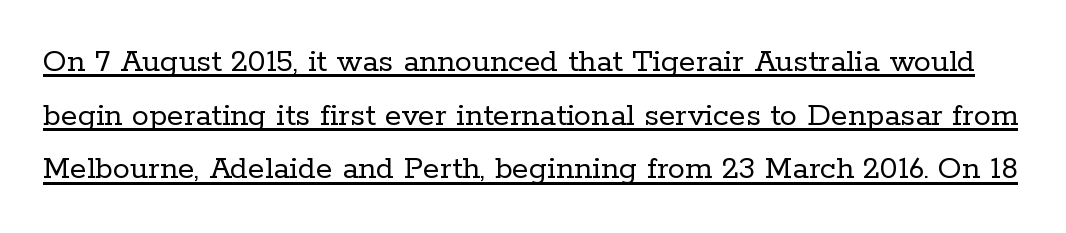
A light-to-regular cut is what we see here. Here the designer chose a conventional face with non-uniform glyph widths. A normal amount of white space separates one row of letters from the next. Upright lettering throughout. The type family on display is of the serif kind.
